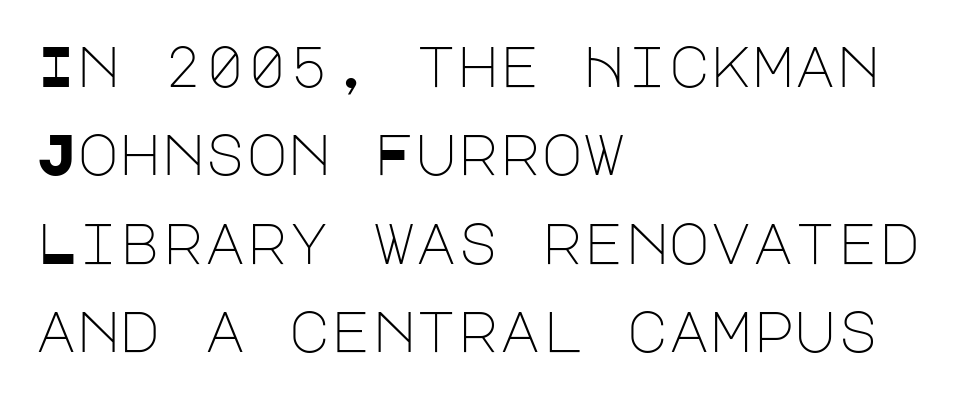
The image shows 57 px light sans-serif type, upright; set left-aligned, normal line spacing (1.55x), normal letter spacing, not underlined; low stroke contrast and a large x-height.
